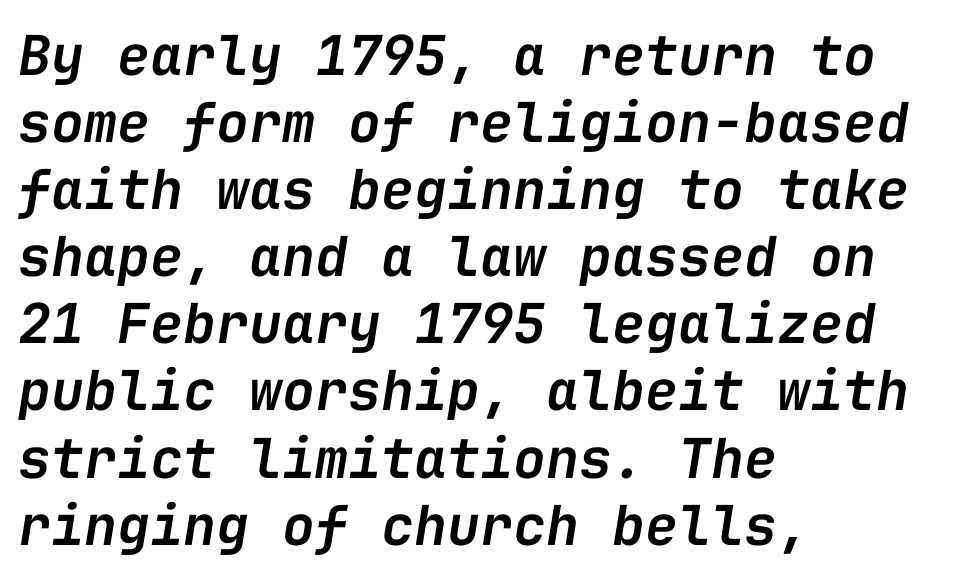
Honestly, there is no underline to notice here at all. Designer's note — italics engaged. The rendering uses typewriter-style spacing with identical character cells. The typesetter chose a ragged-right arrangement here. Strokes here are thickened, but only to semibold level.
